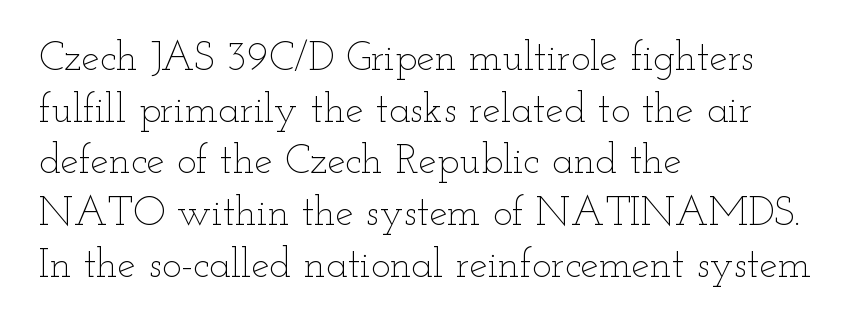
{"italic": "no", "bold": "no", "weight": "thin", "width": "wide", "stroke_contrast": "low", "x_height": "small", "monospaced": "no", "underline": "no", "align": "left", "line_spacing": "normal", "line_spacing_ratio": 1.26, "letter_spacing": "normal", "letter_spacing_em": 0.0, "glyph_px": 41}
